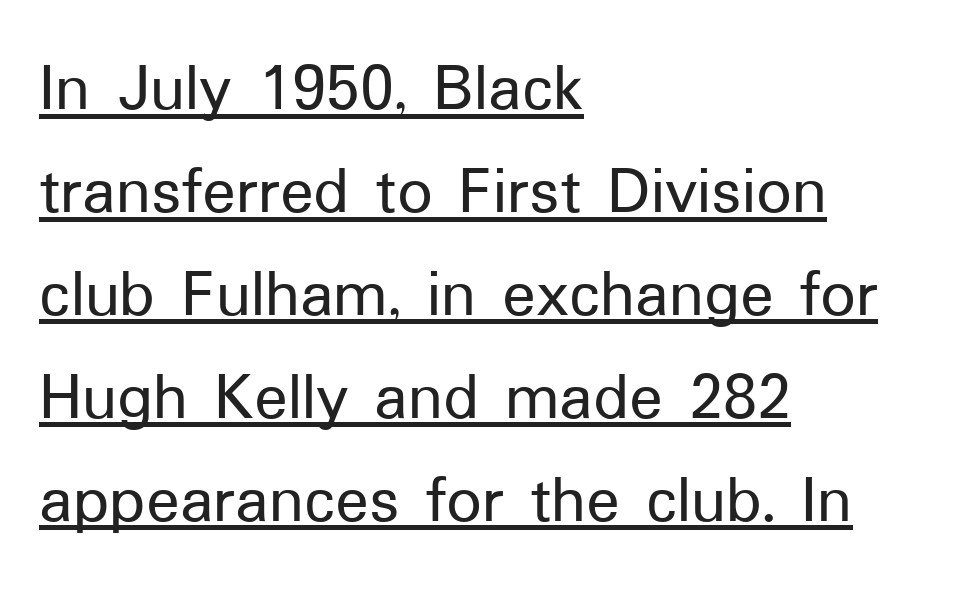
The face used here appears with an underline applied. Left-aligned paragraph, ragged on the right. The font's upright variant was chosen for this text. The rendering shows plain stroke endings on the letterforms — a sans-serif design. The passage shown is typed in a proportional face where columns would drift. The face used here is rendered with its standard letterfit.
